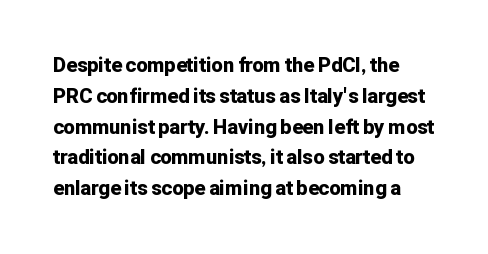
Q: Is the text bold? A: Yes.
Q: Is the text italic (slanted)? A: No, it is upright.
Q: Is the text underlined? A: No.
Q: Is the spacing between letters normal or unusually wide? A: Normal.
Q: Is the spacing between lines tight, normal or loose? A: Normal.
